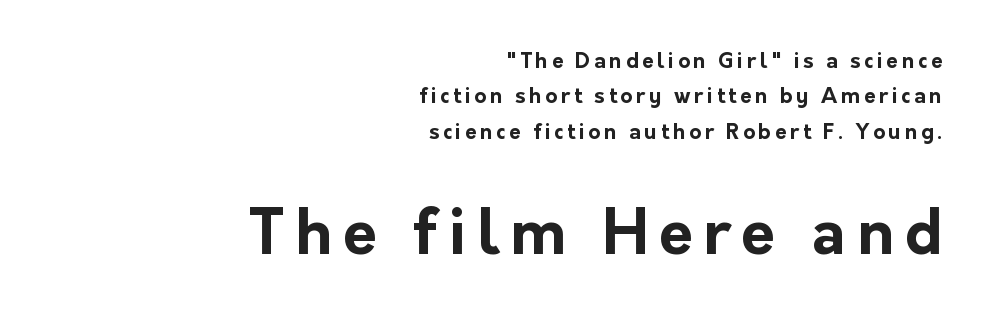
Clear beneath every line of the passage. Look at the glyph heights: the lower group is clearly the bigger setting. Where is the straight margin? On the right. Varying glyph widths throughout — classic text-font behaviour. The face used here is a sans, in the tradition of grotesques and geometrics.
